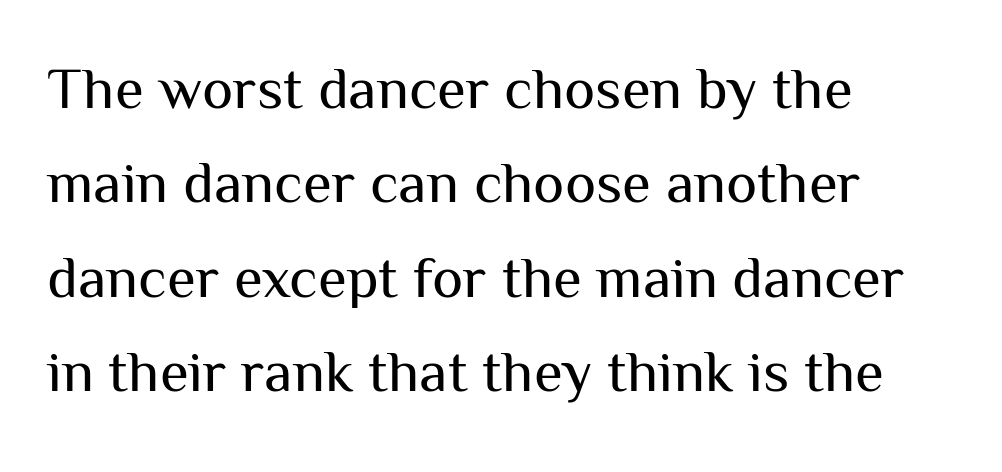
The font family rendered here belongs to the sans-serif group. Spacing verdict: proportional, widths tailored to each character. No letter is thick-stroked: the sample isn't bold. These lines are set flush left with a ragged right edge.
